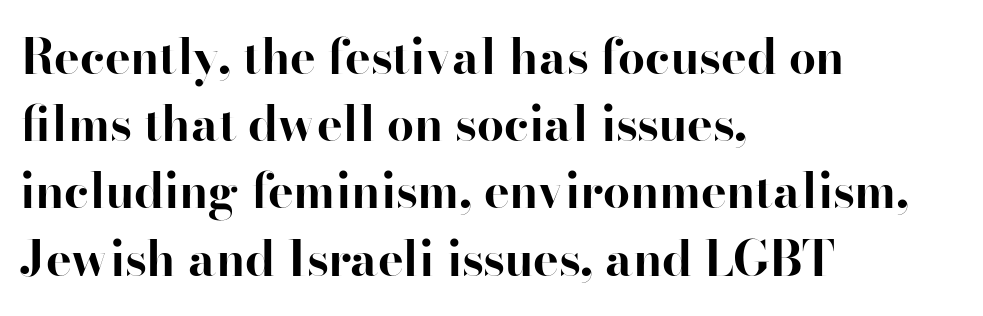
{"serif": "yes", "italic": "no", "bold": "yes", "weight": "bold", "width": "normal", "stroke_contrast": "high", "x_height": "small", "monospaced": "no", "underline": "no", "align": "left", "line_spacing": "normal", "line_spacing_ratio": 1.4, "letter_spacing": "normal", "letter_spacing_em": 0.0, "glyph_px": 48}
